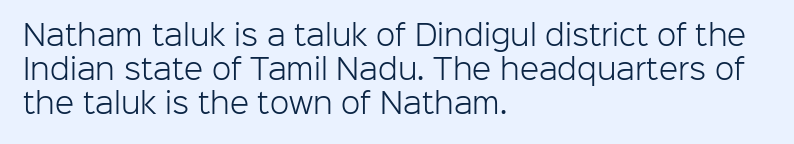
Q: Is the text bold? A: No.
Q: Is the text italic (slanted)? A: No, it is upright.
Q: Is the typeface a serif or a sans-serif typeface? A: Sans-serif.
Q: Is the text underlined? A: No.
Q: How is the paragraph aligned? A: Left-aligned.
Q: Is the spacing between letters normal or unusually wide? A: Normal.
Q: Width (condensed, normal, or wide)? A: Normal.
Q: Stroke contrast? A: Low.
Q: x-height? A: Medium.
Q: Monospaced? A: No.
